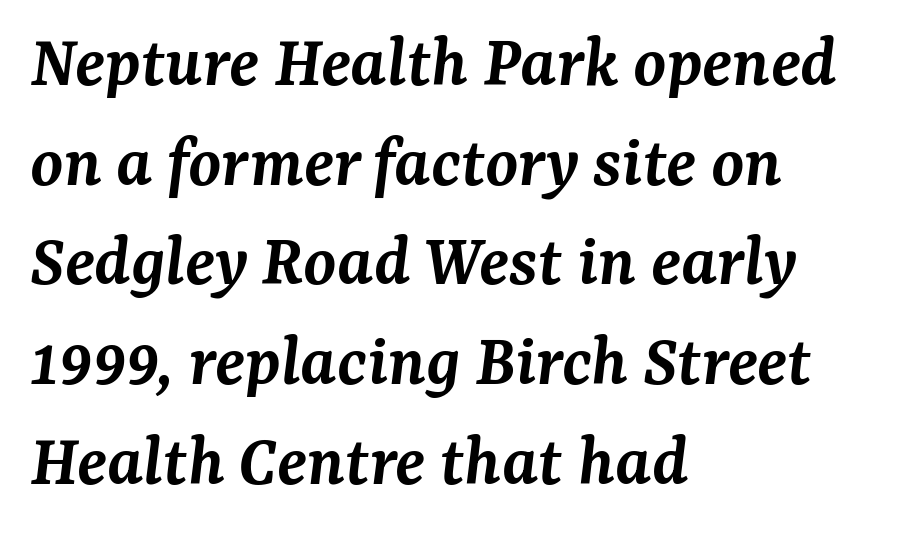
Q: Is the text bold? A: Semi-bold.
Q: Is the text italic (slanted)? A: Yes, it leans right by about 7 degrees.
Q: Is the typeface a serif or a sans-serif typeface? A: Serif.
Q: Is the text underlined? A: No.
Q: How is the paragraph aligned? A: Left-aligned.
Q: Is the spacing between letters normal or unusually wide? A: Normal.
Q: Is the spacing between lines tight, normal or loose? A: Normal.
Q: Width (condensed, normal, or wide)? A: Normal.
Q: Stroke contrast? A: Medium.
Q: x-height? A: Medium.
Q: Monospaced? A: No.
